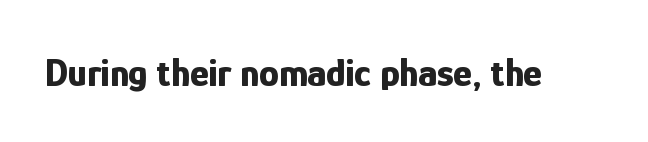
The image shows 40 px bold, condensed sans-serif type, upright; set normal letter spacing, not underlined; low stroke contrast and a medium x-height.
